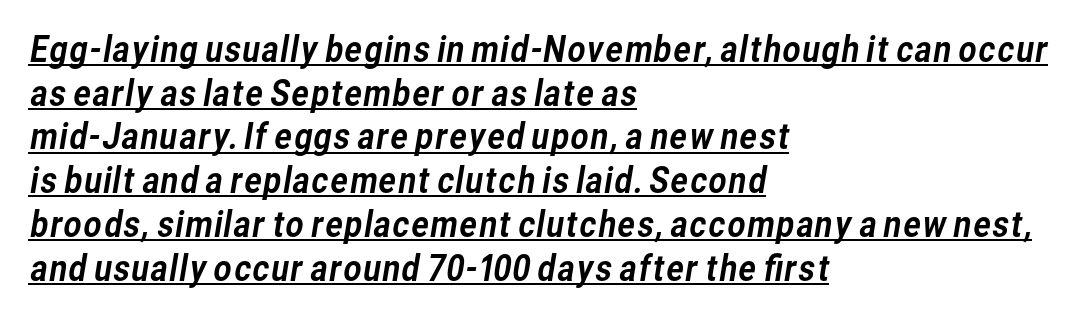
{"serif": "no", "width": "normal", "stroke_contrast": "low", "x_height": "medium", "monospaced": "no", "underline": "yes", "align": "left", "line_spacing": "normal", "line_spacing_ratio": 1.25, "letter_spacing": "normal", "letter_spacing_em": 0.0, "glyph_px": 35}
